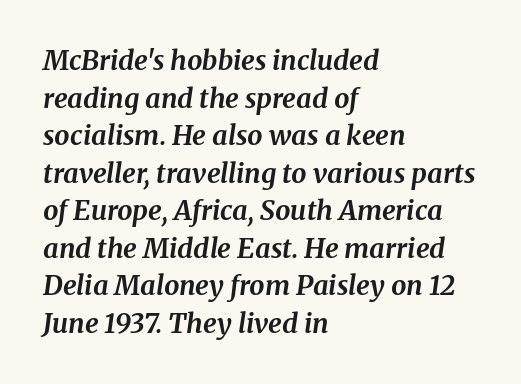
Q: Is the text bold? A: Yes.
Q: Is the text italic (slanted)? A: Yes, it leans right by about 8 degrees.
Q: Is the text underlined? A: No.
Q: How is the paragraph aligned? A: Left-aligned.
Q: Is the spacing between letters normal or unusually wide? A: Normal.
Q: Is the spacing between lines tight, normal or loose? A: Normal.
